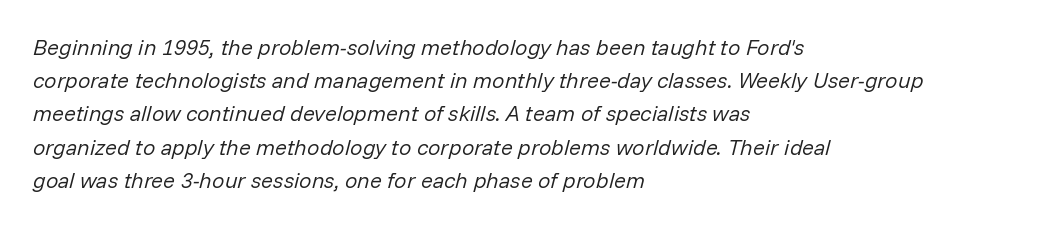
Q: Is the text bold? A: No.
Q: Is the text italic (slanted)? A: Yes, it leans right by about 14 degrees.
Q: Is the text underlined? A: No.
Q: How is the paragraph aligned? A: Left-aligned.
Q: Is the spacing between letters normal or unusually wide? A: Normal.
Q: Is the spacing between lines tight, normal or loose? A: Normal.
